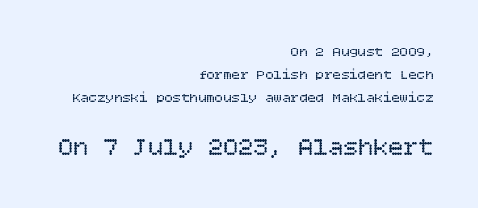
The image shows 25 px text type, upright; set right-aligned, normal line spacing (1.66x), normal letter spacing, not underlined; the second (bottom) block is 1.79x larger.
